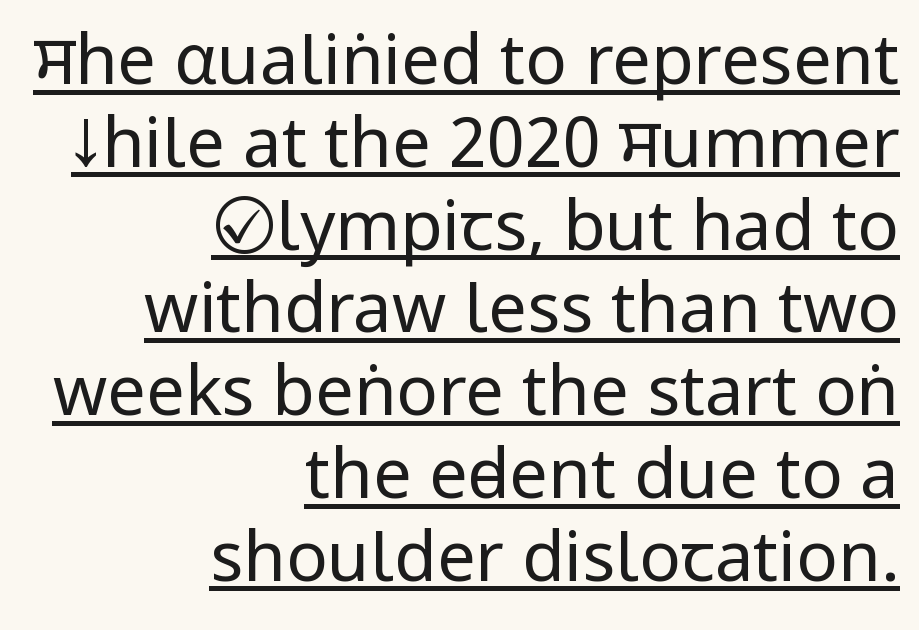
The image shows 69 px regular-weight, condensed sans-serif type, upright; set right-aligned, line spacing 1.2x, normal letter spacing, underlined; low stroke contrast and a large x-height.
